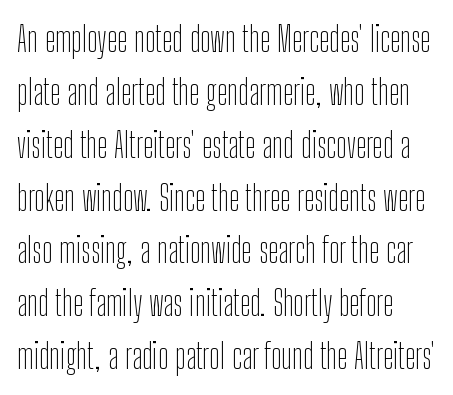
Q: Is the text bold? A: No.
Q: Is the text italic (slanted)? A: No, it is upright.
Q: Is the typeface a serif or a sans-serif typeface? A: Sans-serif.
Q: Is the text underlined? A: No.
Q: How is the paragraph aligned? A: Left-aligned.
Q: Is the spacing between letters normal or unusually wide? A: Normal.
Q: Is the spacing between lines tight, normal or loose? A: Normal.
Q: Width (condensed, normal, or wide)? A: Condensed.
Q: Stroke contrast? A: Low.
Q: x-height? A: Medium.
Q: Monospaced? A: No.
